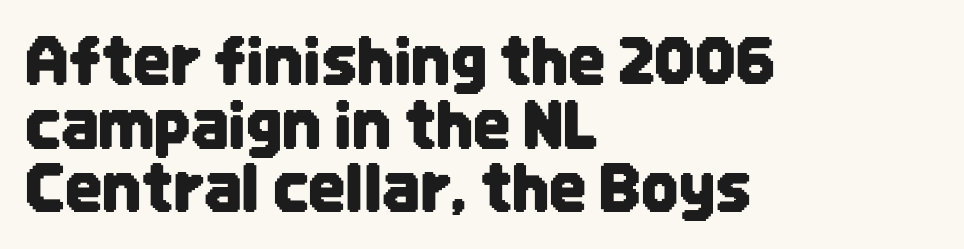
Q: Is the text italic (slanted)? A: No, it is upright.
Q: Is the typeface a serif or a sans-serif typeface? A: Sans-serif.
Q: Is the text underlined? A: No.
Q: How is the paragraph aligned? A: Left-aligned.
Q: Is the spacing between letters normal or unusually wide? A: Normal.
Q: Is the spacing between lines tight, normal or loose? A: Tight.
Q: Width (condensed, normal, or wide)? A: Condensed.
Q: Stroke contrast? A: Low.
Q: x-height? A: Large.
Q: Monospaced? A: No.
